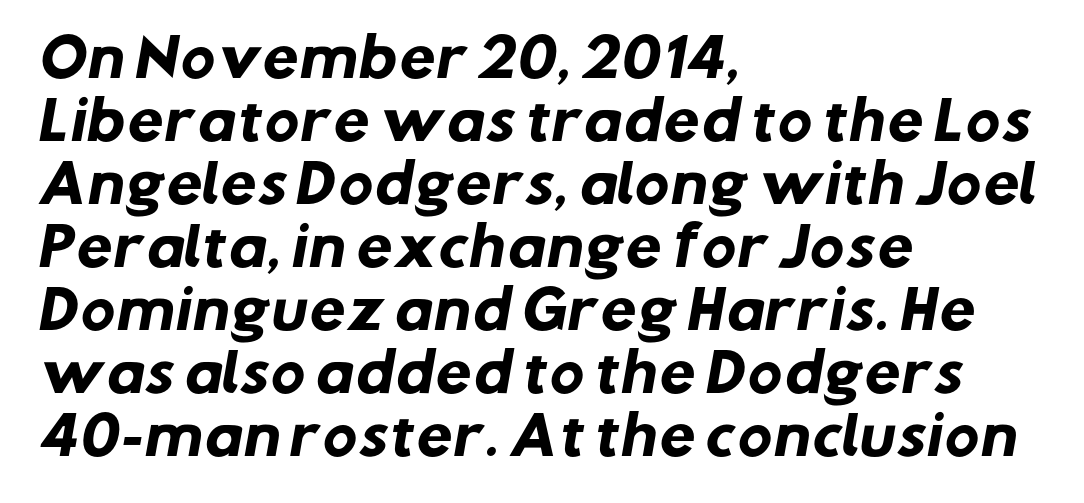
Nobody touched the tracking dial on this one. Set as a true bold cut, around the 700 mark. The rag falls on the right side of this text block. Character widths vary here, with narrow letters taking less room than wide ones. Grotesque or geometric, the face here clearly has no serifs.
